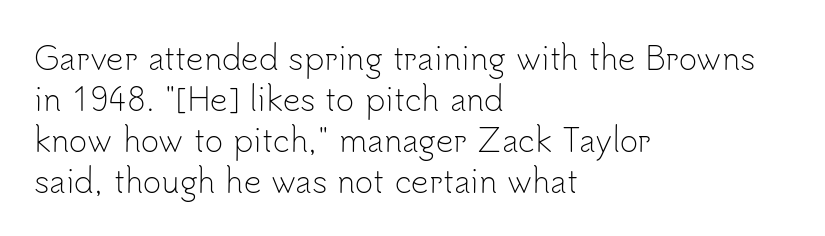
The designer went with a sans here, leaving each stem footless. Lines of text with bare space underneath. The tracking reads as untouched default to a designer's eye. The font sits on the lighter half of the weight spectrum, regular included. Each letter keeps its own natural width here, so spacing adapts to shape.
